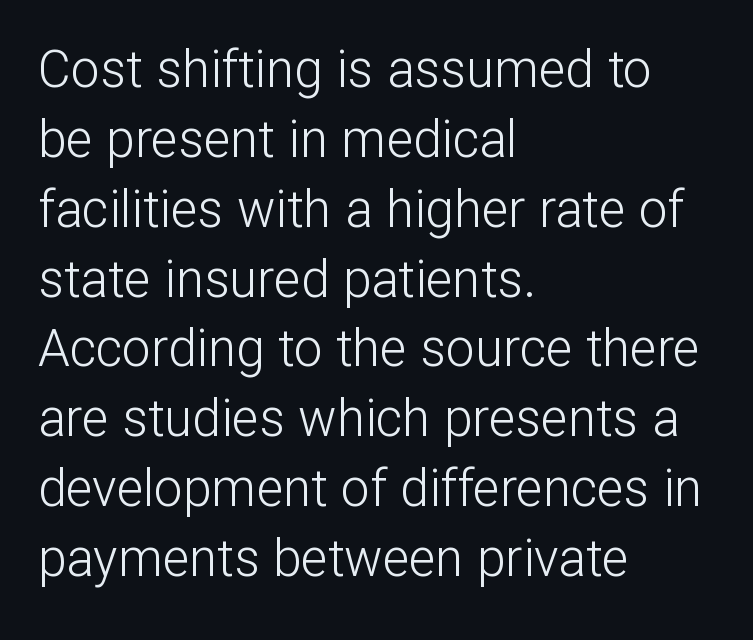
Q: Is the text bold? A: No.
Q: Is the text italic (slanted)? A: No, it is upright.
Q: Is the typeface a serif or a sans-serif typeface? A: Sans-serif.
Q: Is the text underlined? A: No.
Q: How is the paragraph aligned? A: Left-aligned.
Q: Is the spacing between letters normal or unusually wide? A: Normal.
Q: Is the spacing between lines tight, normal or loose? A: Normal.
Q: Width (condensed, normal, or wide)? A: Normal.
Q: Stroke contrast? A: Low.
Q: x-height? A: Medium.
Q: Monospaced? A: No.
